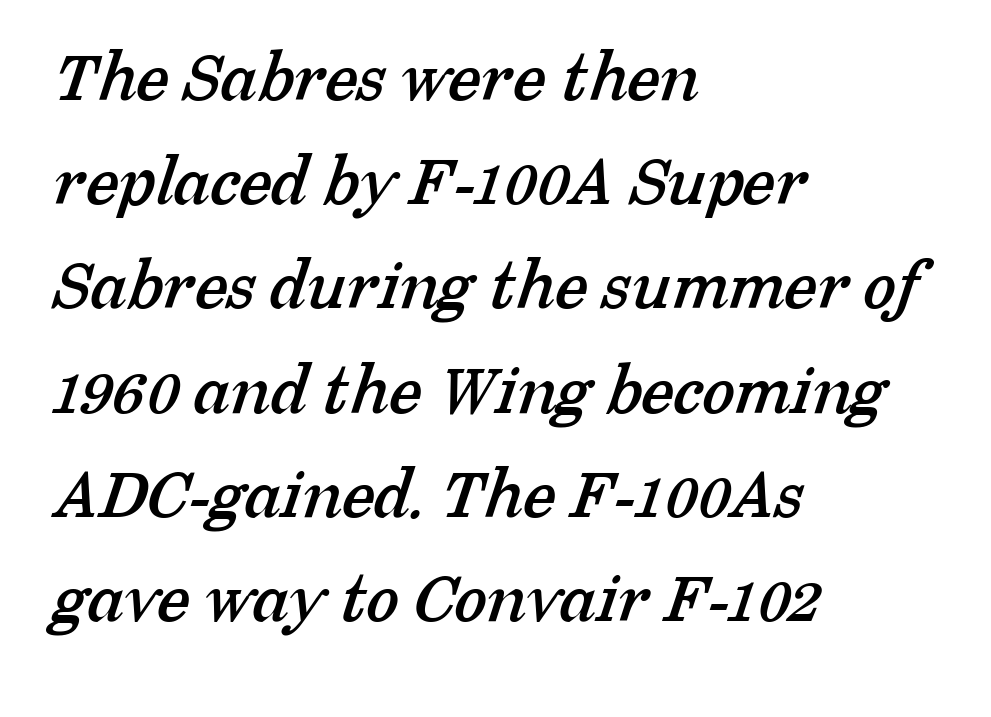
{"serif": "yes", "width": "normal", "stroke_contrast": "low", "x_height": "medium", "monospaced": "no", "underline": "no", "align": "left", "line_spacing": "normal", "line_spacing_ratio": 1.39, "letter_spacing": "normal", "letter_spacing_em": 0.0, "glyph_px": 75}
